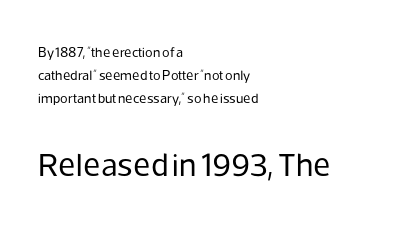
A sans-serif font was chosen for this passage. Default kerning and tracking; the words read as compact shapes. The font sits on the lighter half of the weight spectrum, regular included. A student would notice the bottom passage is typeset larger than what precedes it. Words float on clear page, feet unadorned.
